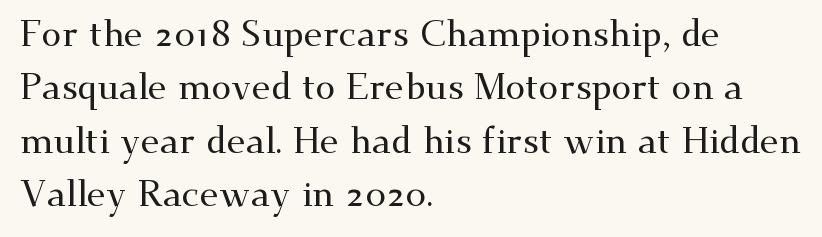
{"serif": "yes", "italic": "no", "width": "wide", "stroke_contrast": "medium", "x_height": "small", "monospaced": "no", "underline": "no", "align": "left", "line_spacing": "normal", "line_spacing_ratio": 1.48, "letter_spacing": "normal", "letter_spacing_em": 0.0, "glyph_px": 36}
